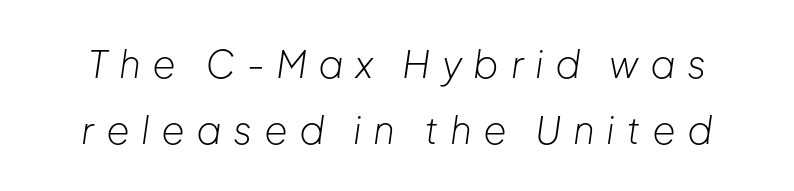
Q: Is the text bold? A: No.
Q: Is the text italic (slanted)? A: Yes, it leans right by about 8 degrees.
Q: Is the text underlined? A: No.
Q: Is the spacing between letters normal or unusually wide? A: Unusually wide.
Q: Width (condensed, normal, or wide)? A: Normal.
Q: Stroke contrast? A: Low.
Q: x-height? A: Medium.
Q: Monospaced? A: No.
